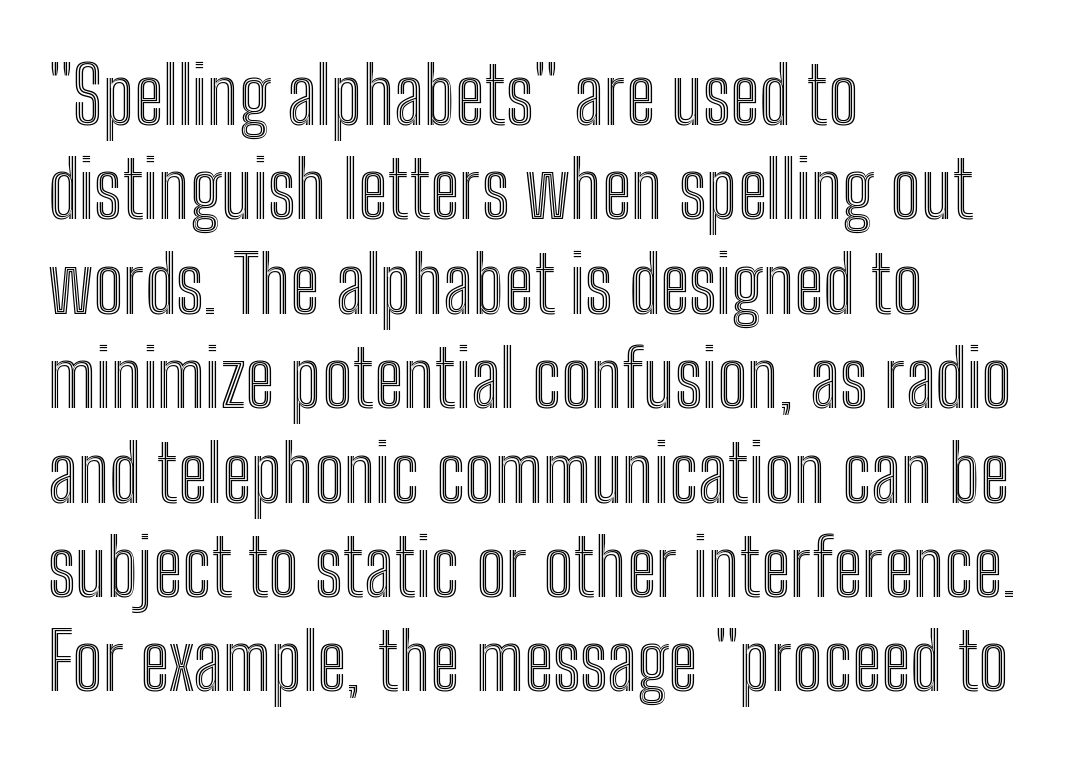
{"italic": "no", "width": "condensed", "x_height": "medium", "monospaced": "no", "underline": "no", "align": "left", "line_spacing_ratio": 1.21, "letter_spacing": "normal", "letter_spacing_em": 0.0, "glyph_px": 78}
